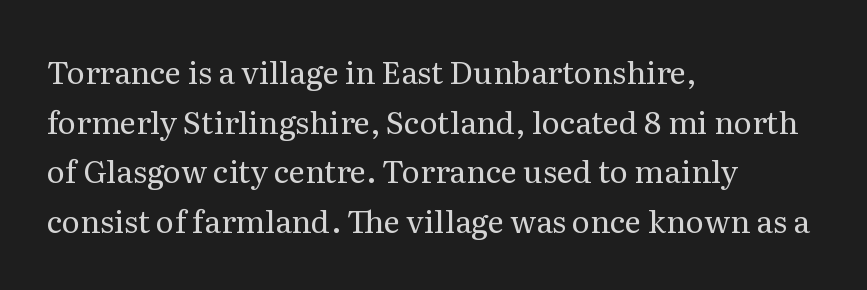
The image shows 31 px regular-weight serif type, upright; set left-aligned, normal line spacing (1.6x), normal letter spacing, not underlined; medium stroke contrast and a medium x-height.
